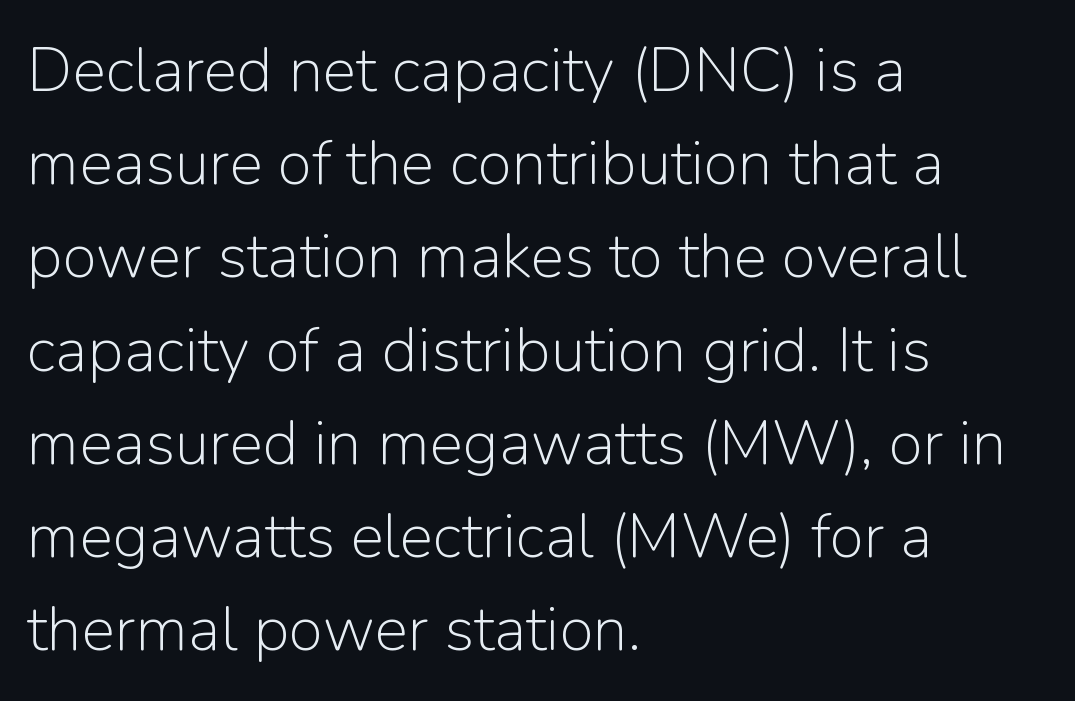
Q: Is the text bold? A: No.
Q: Is the text italic (slanted)? A: No, it is upright.
Q: Is the typeface a serif or a sans-serif typeface? A: Sans-serif.
Q: Is the text underlined? A: No.
Q: How is the paragraph aligned? A: Left-aligned.
Q: Is the spacing between letters normal or unusually wide? A: Normal.
Q: Is the spacing between lines tight, normal or loose? A: Normal.
Q: Width (condensed, normal, or wide)? A: Normal.
Q: Stroke contrast? A: Low.
Q: x-height? A: Medium.
Q: Monospaced? A: No.
